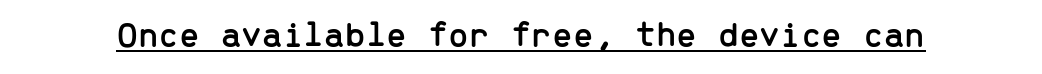
The image shows 37 px sans-serif type, upright, monospaced; set normal letter spacing, underlined; low stroke contrast and a medium x-height.
